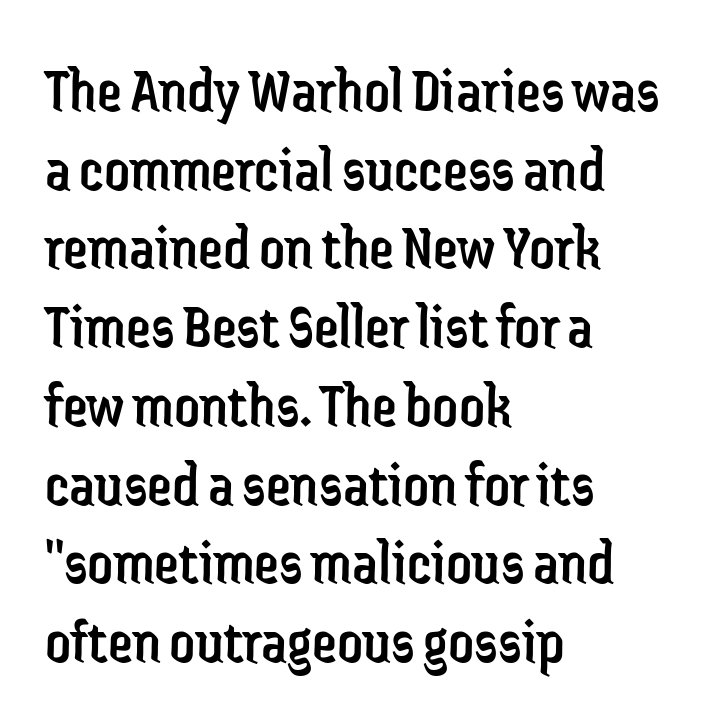
Varying glyph widths throughout — classic text-font behaviour. Layout note: lines flush left. Inter-character spacing is left at the font's built-in metrics. Regarding leading, the lines here are spaced in the standard way. Vertical stems look standard width or narrower in stroke.
